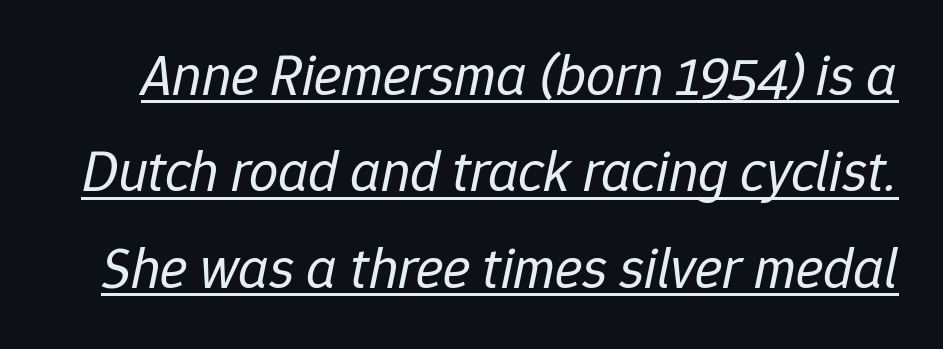
{"italic": "yes", "lean": "right", "slant_degrees": 12, "bold": "no", "weight": "regular", "width": "normal", "stroke_contrast": "low", "x_height": "medium", "monospaced": "no", "underline": "yes", "line_spacing": "normal", "line_spacing_ratio": 1.66, "letter_spacing": "normal", "letter_spacing_em": 0.0, "glyph_px": 58}
